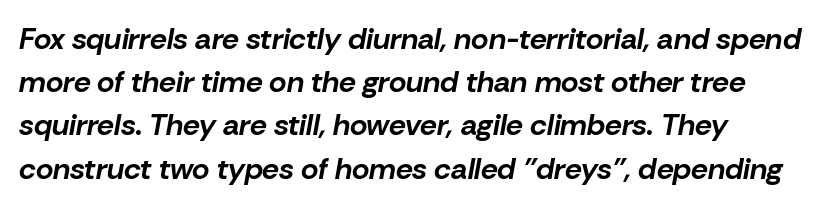
In terms of weight, the rendering is a true, heavy bold. Leading: standard. Character widths vary here, with narrow letters taking less room than wide ones. Line beginnings align vertically; line endings do not.
